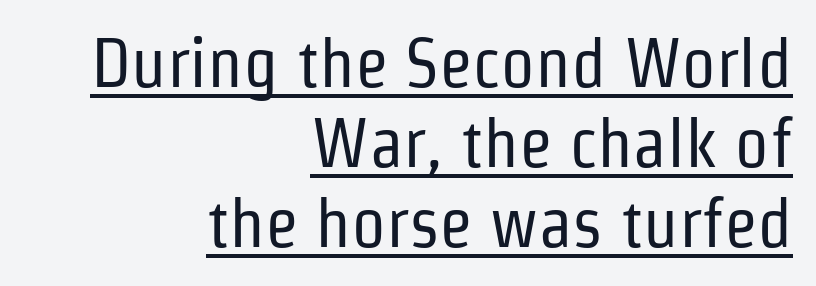
{"serif": "no", "italic": "no", "bold": "no", "weight": "regular", "width": "condensed", "stroke_contrast": "low", "x_height": "medium", "monospaced": "no", "underline": "yes", "align": "right", "line_spacing_ratio": 1.16, "letter_spacing": "normal", "letter_spacing_em": 0.0, "glyph_px": 69}
